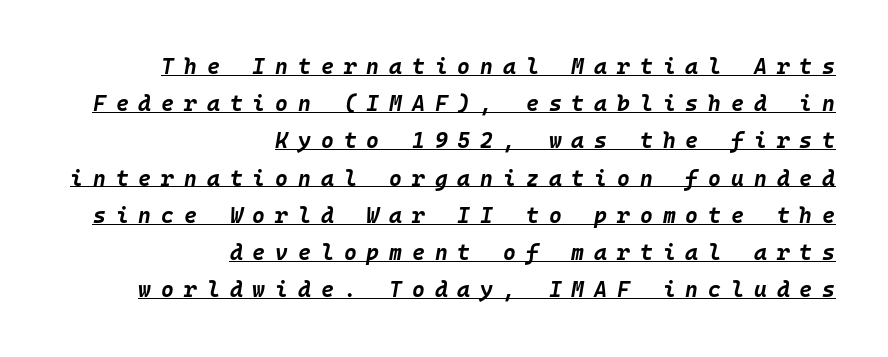
Q: Is the text bold? A: Yes.
Q: Is the text italic (slanted)? A: Yes, it leans right by about 10 degrees.
Q: Is the text underlined? A: Yes.
Q: How is the paragraph aligned? A: Right-aligned.
Q: Is the spacing between letters normal or unusually wide? A: Unusually wide.
Q: Is the spacing between lines tight, normal or loose? A: Normal.
